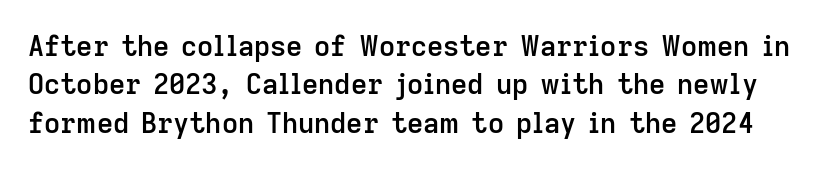
Regarding leading, the lines here are spaced in the standard way. Rule under the text: the space is simply empty. The font family rendered here belongs to the sans-serif group. No extra tracking has been applied to these lines.
